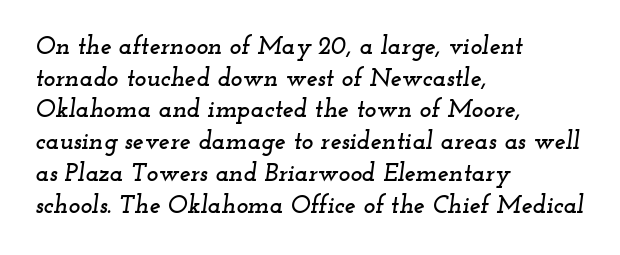
{"italic": "yes", "lean": "right", "slant_degrees": 12, "underline": "no", "align": "left", "line_spacing": "normal", "line_spacing_ratio": 1.27, "letter_spacing": "normal", "letter_spacing_em": 0.0, "glyph_px": 25}
